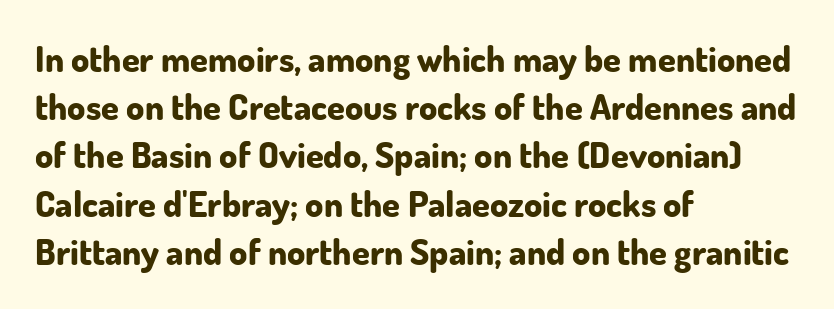
{"serif": "no", "italic": "no", "bold": "yes", "weight": "bold", "width": "normal", "stroke_contrast": "low", "x_height": "small", "monospaced": "no", "underline": "no", "align": "left", "line_spacing": "normal", "line_spacing_ratio": 1.34, "letter_spacing": "normal", "letter_spacing_em": 0.0, "glyph_px": 36}
